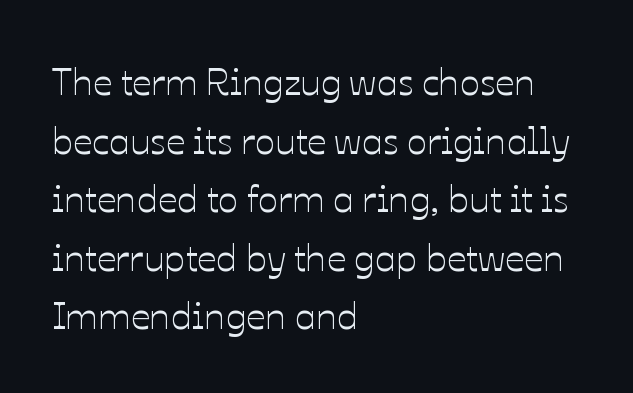
{"italic": "no", "width": "normal", "stroke_contrast": "low", "x_height": "medium", "monospaced": "no", "underline": "no", "align": "left", "line_spacing": "normal", "line_spacing_ratio": 1.54, "letter_spacing": "normal", "letter_spacing_em": 0.0, "glyph_px": 38}
